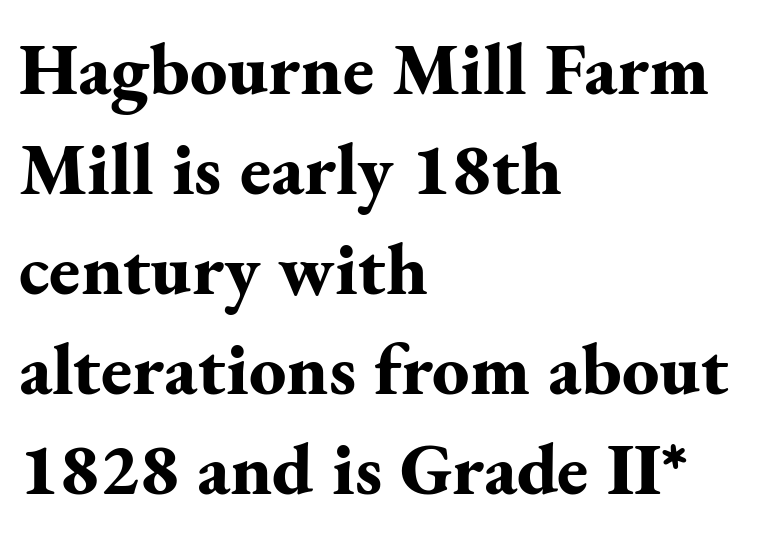
The image shows 74 px bold serif type, upright; set left-aligned, normal line spacing (1.35x), normal letter spacing, not underlined; medium stroke contrast and a small x-height.
